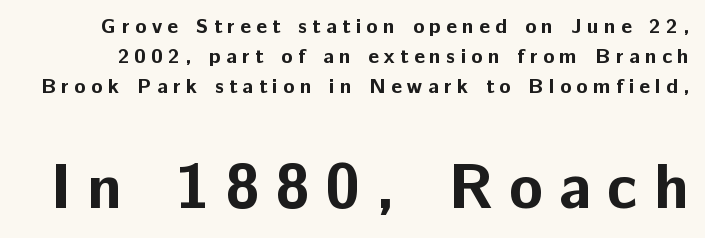
{"serif": "no", "italic": "no", "bold": "yes", "weight": "bold", "width": "normal", "stroke_contrast": "low", "x_height": "medium", "monospaced": "no", "underline": "no", "line_spacing": "normal", "line_spacing_ratio": 1.44, "letter_spacing": "wide", "letter_spacing_em": 0.25, "larger_block": "second", "size_ratio": 3.0, "glyph_px": 63}
